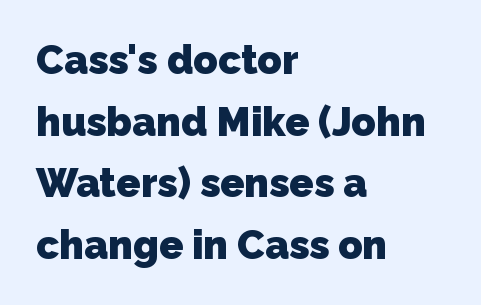
{"serif": "no", "bold": "yes", "weight": "heavy", "width": "normal", "stroke_contrast": "low", "x_height": "medium", "monospaced": "no", "underline": "no", "align": "left", "line_spacing": "normal", "line_spacing_ratio": 1.54, "letter_spacing": "normal", "letter_spacing_em": 0.0, "glyph_px": 40}
